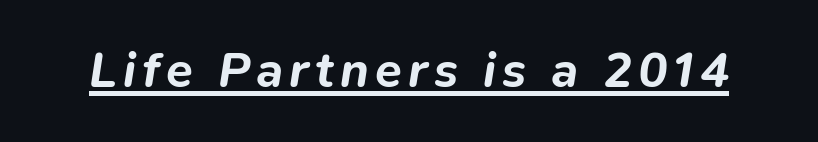
The image shows 49 px bold type, italic (leaning right); set underlined; low stroke contrast and a medium x-height.
